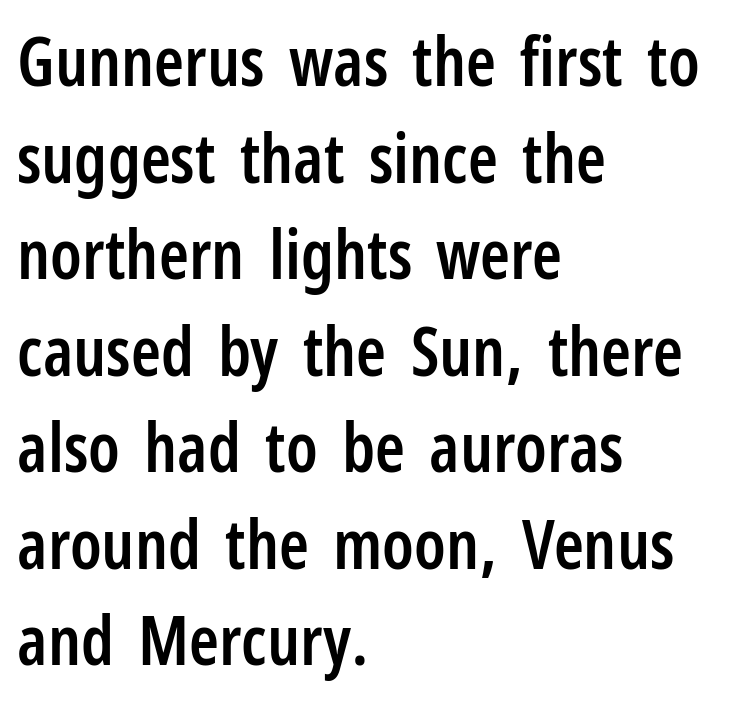
Teacher's note: observe the even left margin — that is flush-left alignment. Does extra space separate the letters? No, they use regular spacing. Descender tails drop into unmarked territory. Regarding leading, the lines here are spaced in the standard way.
